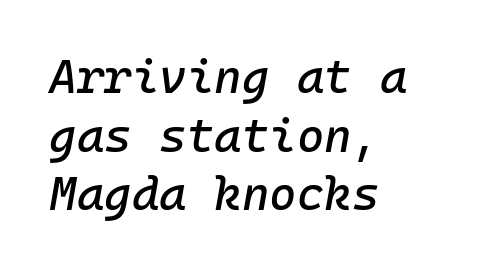
Q: Is the text italic (slanted)? A: Yes, it leans right by about 10 degrees.
Q: Is the text underlined? A: No.
Q: How is the paragraph aligned? A: Left-aligned.
Q: Is the spacing between letters normal or unusually wide? A: Normal.
Q: Is the spacing between lines tight, normal or loose? A: Normal.
Q: Width (condensed, normal, or wide)? A: Normal.
Q: Stroke contrast? A: Low.
Q: x-height? A: Medium.
